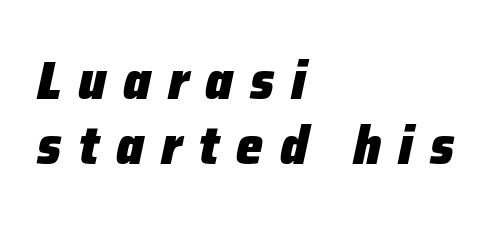
Q: Is the text bold? A: Yes.
Q: Is the text italic (slanted)? A: Yes, it leans right by about 12 degrees.
Q: Is the text underlined? A: No.
Q: How is the paragraph aligned? A: Left-aligned.
Q: Is the spacing between letters normal or unusually wide? A: Unusually wide.
Q: Width (condensed, normal, or wide)? A: Normal.
Q: Stroke contrast? A: Low.
Q: x-height? A: Medium.
Q: Monospaced? A: No.
